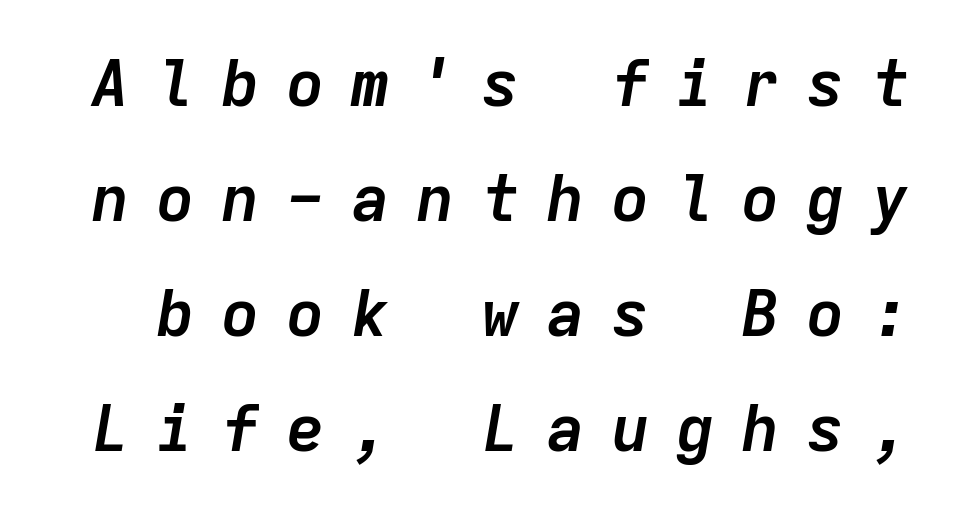
The image shows 65 px semibold type, italic (leaning right), monospaced; set line spacing 1.77x, unusually wide letter spacing (+0.4 em), not underlined; low stroke contrast and a medium x-height.
